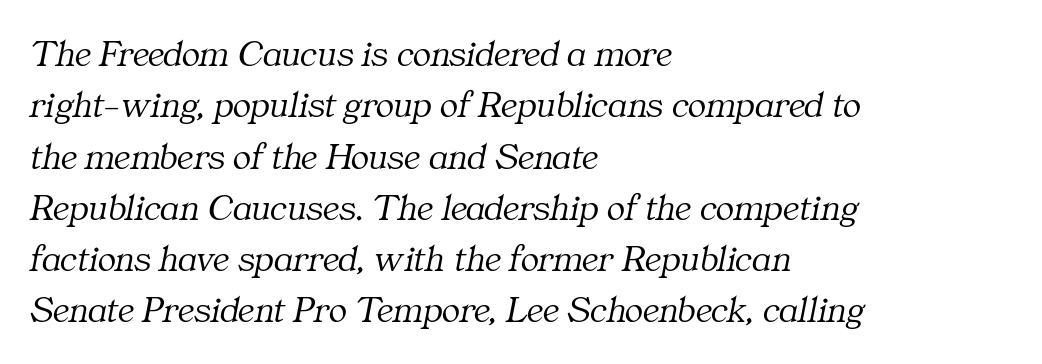
The image shows 38 px light serif type, italic (leaning right); set left-aligned, normal line spacing (1.35x), normal letter spacing, not underlined; medium stroke contrast and a medium x-height.
